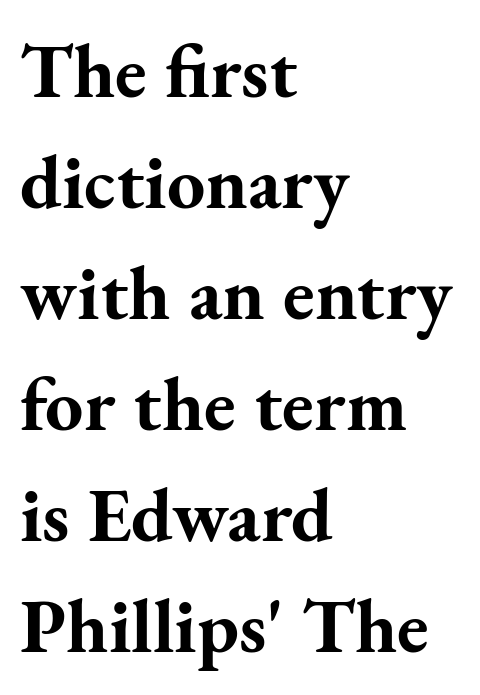
Q: Is the text bold? A: Yes.
Q: Is the text italic (slanted)? A: No, it is upright.
Q: Is the typeface a serif or a sans-serif typeface? A: Serif.
Q: Is the text underlined? A: No.
Q: How is the paragraph aligned? A: Left-aligned.
Q: Is the spacing between letters normal or unusually wide? A: Normal.
Q: Is the spacing between lines tight, normal or loose? A: Normal.
Q: Width (condensed, normal, or wide)? A: Normal.
Q: Stroke contrast? A: Medium.
Q: x-height? A: Small.
Q: Monospaced? A: No.
